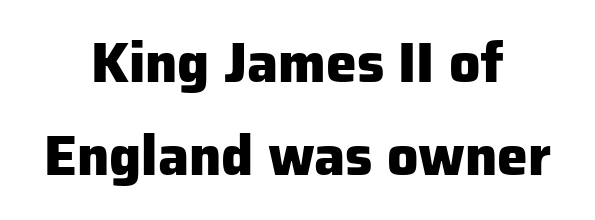
{"serif": "no", "italic": "no", "bold": "yes", "weight": "heavy", "width": "normal", "stroke_contrast": "low", "x_height": "medium", "monospaced": "no", "underline": "no", "align": "center", "line_spacing": "normal", "line_spacing_ratio": 1.7, "letter_spacing": "normal", "letter_spacing_em": 0.0, "glyph_px": 55}
